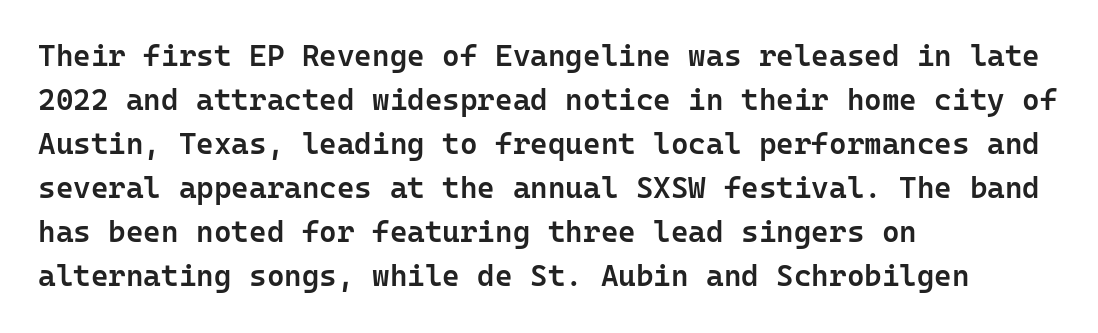
{"serif": "no", "italic": "no", "bold": "semi", "weight": "semibold", "width": "normal", "stroke_contrast": "low", "x_height": "medium", "monospaced": "yes", "underline": "no", "align": "left", "line_spacing": "normal", "line_spacing_ratio": 1.47, "letter_spacing": "normal", "letter_spacing_em": 0.0, "glyph_px": 30}
